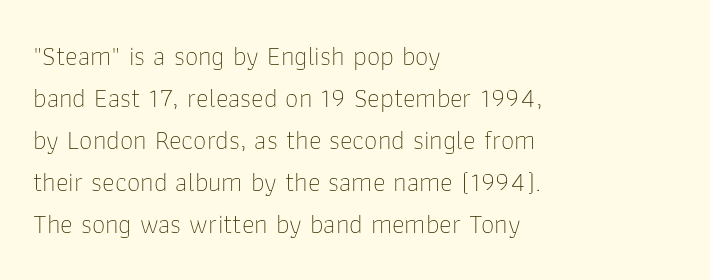
Q: Is the text bold? A: No.
Q: Is the text italic (slanted)? A: No, it is upright.
Q: Is the text underlined? A: No.
Q: How is the paragraph aligned? A: Left-aligned.
Q: Is the spacing between letters normal or unusually wide? A: Normal.
Q: Is the spacing between lines tight, normal or loose? A: Normal.
